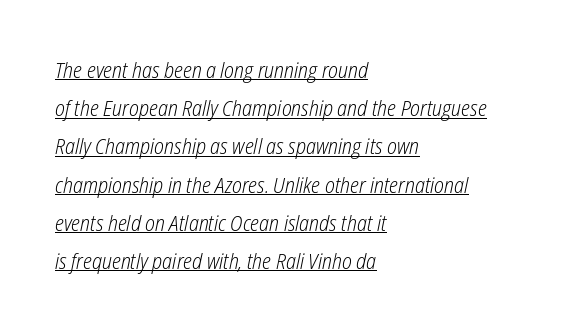
The image shows 21 px text type, italic (leaning right); set left-aligned, line spacing 1.82x, normal letter spacing, underlined.
